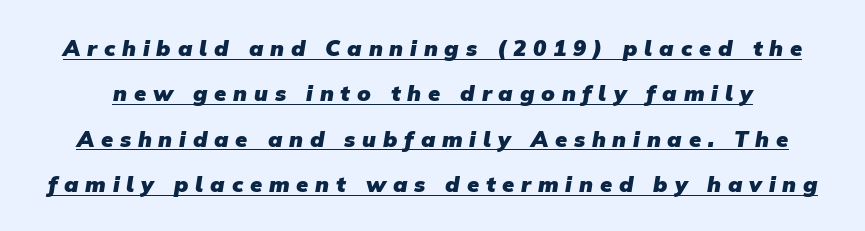
Q: Is the text bold? A: Yes.
Q: Is the text underlined? A: Yes.
Q: Is the spacing between letters normal or unusually wide? A: Unusually wide.
Q: Is the spacing between lines tight, normal or loose? A: Loose.
